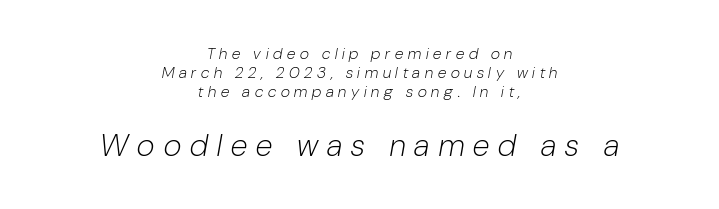
{"italic": "yes", "lean": "right", "slant_degrees": 10, "bold": "no", "weight": "light", "width": "condensed", "stroke_contrast": "low", "x_height": "medium", "monospaced": "no", "underline": "no", "align": "center", "line_spacing_ratio": 1.19, "letter_spacing": "wide", "letter_spacing_em": 0.3, "larger_block": "second", "size_ratio": 1.94, "glyph_px": 31}
